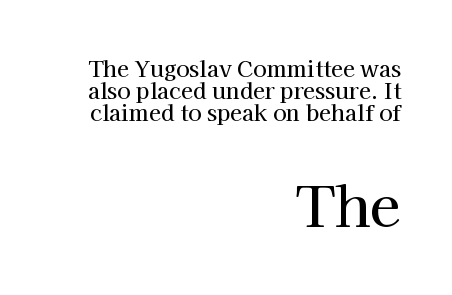
The image shows 56 px serif type, upright; set right-aligned, tight line spacing (1.0x), normal letter spacing, not underlined; the second (bottom) block is 2.55x larger; high stroke contrast and a medium x-height.
